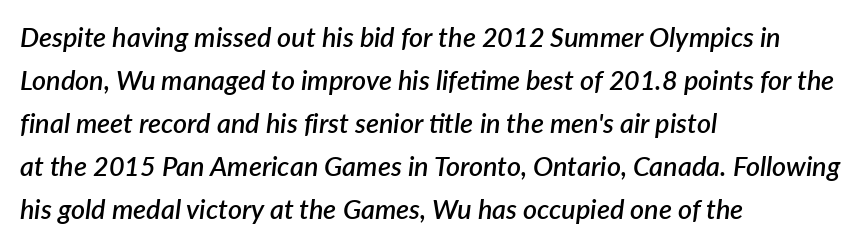
{"italic": "yes", "lean": "right", "slant_degrees": 7, "bold": "semi", "underline": "no", "align": "left", "line_spacing": "normal", "line_spacing_ratio": 1.59, "letter_spacing": "normal", "letter_spacing_em": 0.0, "glyph_px": 27}
